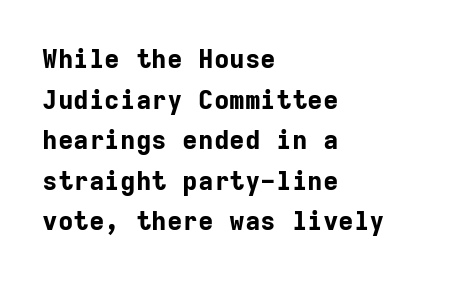
Students, note that the glyphs here touch the page at normal intervals. Lines of text with bare space underneath. Short and long lines alike share a common starting point at left. The font's upright variant was chosen for this text.
